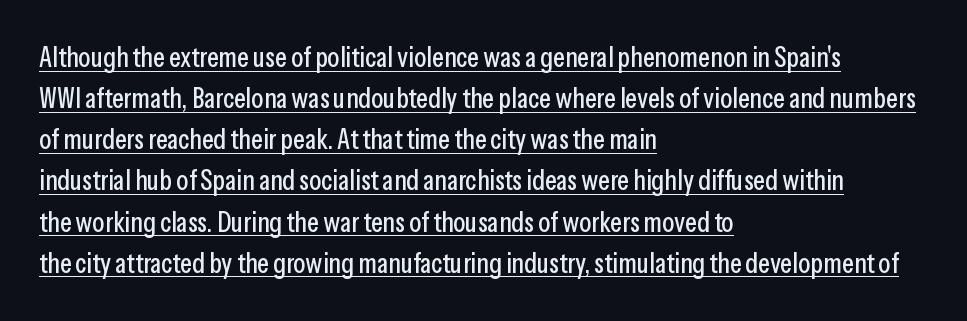
{"serif": "no", "italic": "no", "width": "condensed", "stroke_contrast": "low", "x_height": "medium", "monospaced": "no", "underline": "yes", "align": "left", "line_spacing": "normal", "line_spacing_ratio": 1.47, "letter_spacing": "normal", "letter_spacing_em": 0.0, "glyph_px": 28}
